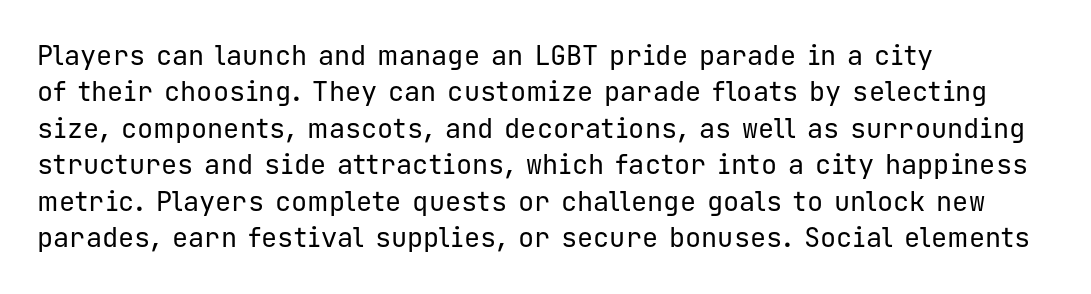
Q: Is the text bold? A: No.
Q: Is the text italic (slanted)? A: No, it is upright.
Q: Is the text underlined? A: No.
Q: How is the paragraph aligned? A: Left-aligned.
Q: Is the spacing between letters normal or unusually wide? A: Normal.
Q: Is the spacing between lines tight, normal or loose? A: Normal.
